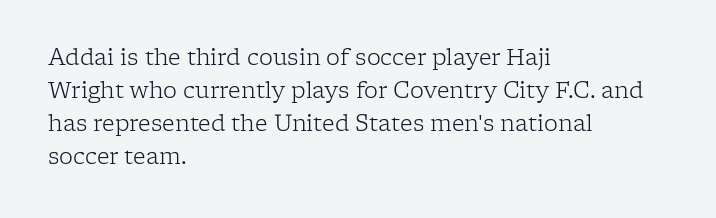
Q: Is the text bold? A: No.
Q: Is the text italic (slanted)? A: No, it is upright.
Q: Is the text underlined? A: No.
Q: How is the paragraph aligned? A: Left-aligned.
Q: Is the spacing between letters normal or unusually wide? A: Normal.
Q: Is the spacing between lines tight, normal or loose? A: Normal.
